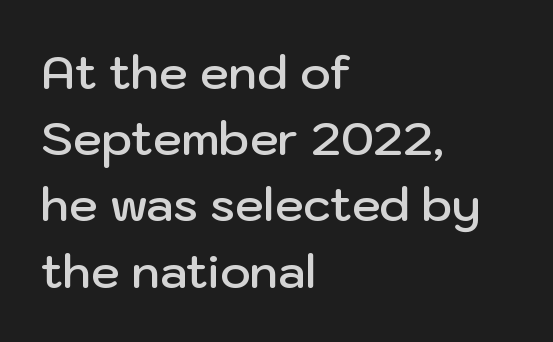
The image shows 46 px semibold sans-serif type, upright; set left-aligned, normal line spacing (1.44x), normal letter spacing, not underlined; low stroke contrast and a medium x-height.
